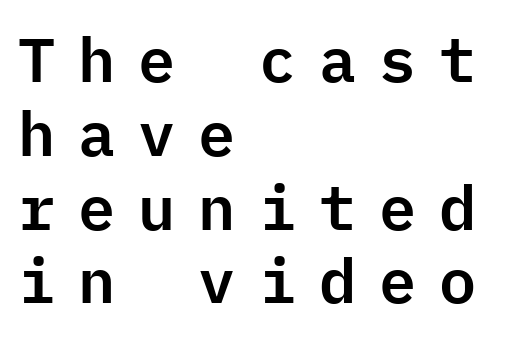
The image shows 62 px sans-serif type, upright, monospaced; set left-aligned, line spacing 1.19x, unusually wide letter spacing (+0.37 em), not underlined; low stroke contrast and a medium x-height.
